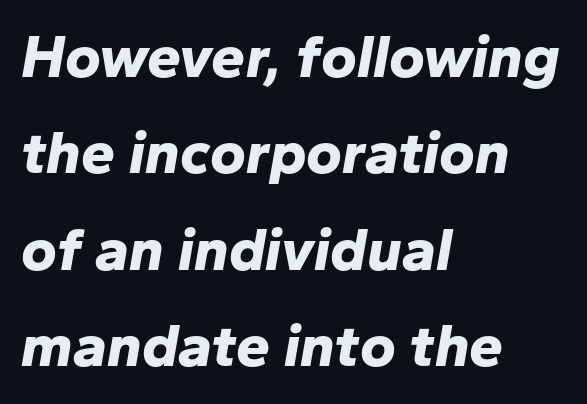
Type without underlining. Is the type bold? Yes — the strokes are clearly thick and heavy. Yep, that's italic — everything's leaning. Looks like regular typesetting: each glyph gets only the width it needs. Standard letterfit; no display-style spreading of the glyphs.
